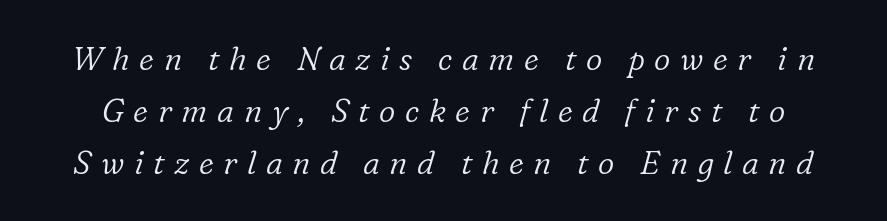
The image shows 32 px light serif type, italic (leaning right); set normal line spacing (1.62x), unusually wide letter spacing (+0.3 em), not underlined; low stroke contrast and a medium x-height.
